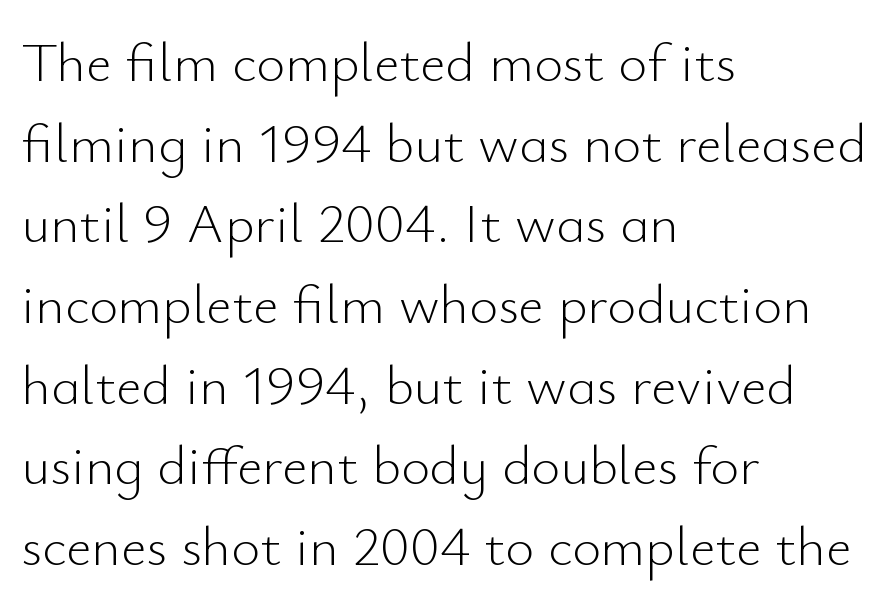
Q: Is the text bold? A: No.
Q: Is the text italic (slanted)? A: No, it is upright.
Q: Is the typeface a serif or a sans-serif typeface? A: Sans-serif.
Q: Is the text underlined? A: No.
Q: How is the paragraph aligned? A: Left-aligned.
Q: Is the spacing between letters normal or unusually wide? A: Normal.
Q: Is the spacing between lines tight, normal or loose? A: Normal.
Q: Width (condensed, normal, or wide)? A: Normal.
Q: Stroke contrast? A: Low.
Q: x-height? A: Small.
Q: Monospaced? A: No.
